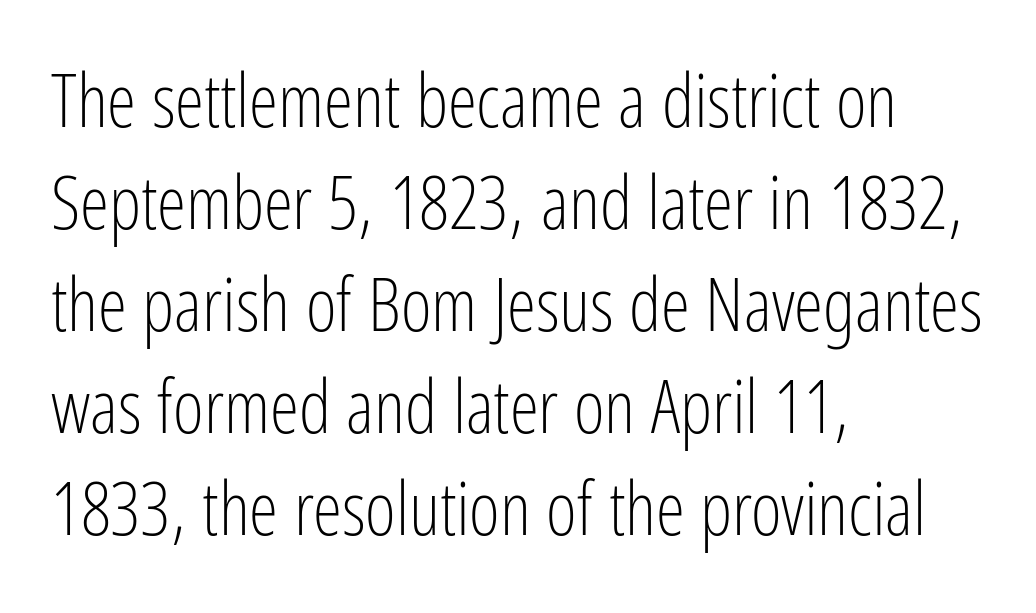
Q: Is the text bold? A: No.
Q: Is the text italic (slanted)? A: No, it is upright.
Q: Is the typeface a serif or a sans-serif typeface? A: Sans-serif.
Q: Is the text underlined? A: No.
Q: How is the paragraph aligned? A: Left-aligned.
Q: Is the spacing between letters normal or unusually wide? A: Normal.
Q: Is the spacing between lines tight, normal or loose? A: Normal.
Q: Width (condensed, normal, or wide)? A: Condensed.
Q: Stroke contrast? A: Low.
Q: x-height? A: Medium.
Q: Monospaced? A: No.
